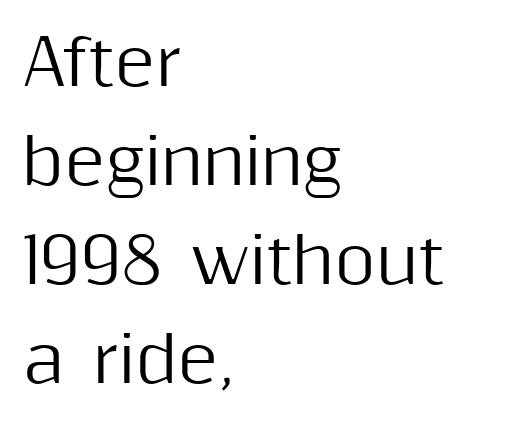
Check where the strokes stop: nothing finishes them off — pure sans. These lines are rendered in a variable-pitch font. This sample keeps an unexceptional amount of space between lines. The ragged edge is on the right, which tells us the setting is flush left.
